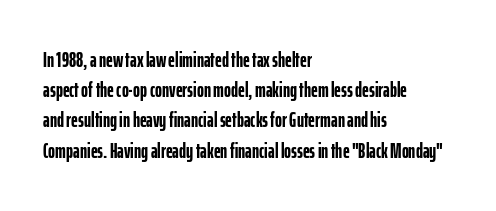
Emphasis by weight is at full strength: bold. Compared with typical body copy, the letter spacing here is the same. The passage shown is not underscored anywhere. Each new line begins a customary step beneath the previous one.
